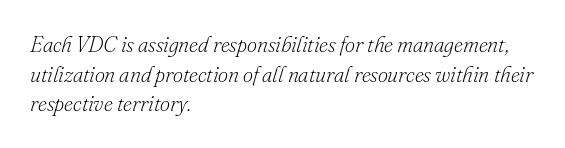
Weight class: somewhere from thin through regular. Is the block centered? No — it sits flush against the left margin. You can tell it's italic because the verticals aren't actually vertical. This block has exactly the height ordinary leading produces. The passage shown is not underscored anywhere. The passage shown has conventional tracking throughout.
